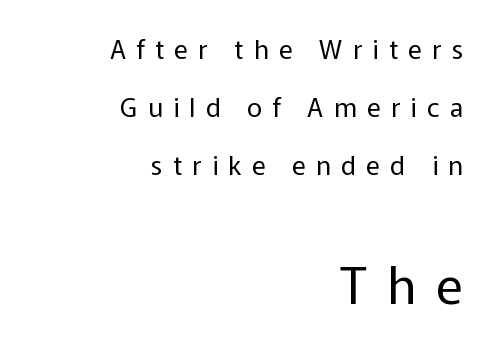
The image shows 51 px regular-weight sans-serif type, upright; set right-aligned, loose line spacing (2.24x), unusually wide letter spacing (+0.4 em), not underlined; the second (bottom) block is 1.96x larger; low stroke contrast and a medium x-height.
